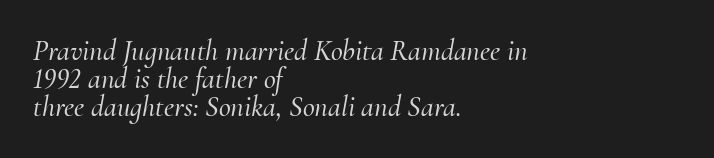
The image shows 29 px serif type, italic (leaning right); set left-aligned, tight line spacing (0.96x), normal letter spacing, not underlined; medium stroke contrast and a small x-height.
